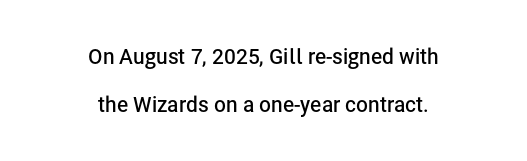
The image shows 21 px text type, upright; set centered, loose line spacing (2.3x), normal letter spacing, not underlined.
